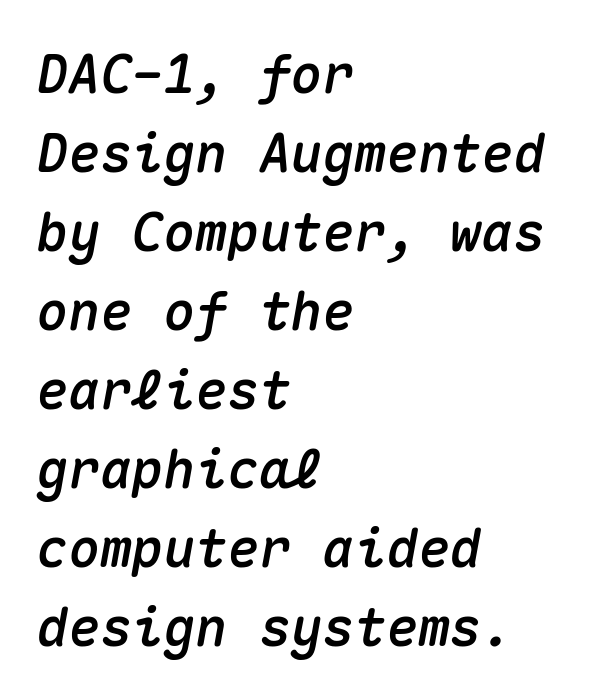
{"italic": "yes", "lean": "right", "slant_degrees": 10, "width": "normal", "stroke_contrast": "medium", "x_height": "medium", "monospaced": "yes", "underline": "no", "align": "left", "line_spacing": "normal", "line_spacing_ratio": 1.49, "letter_spacing": "normal", "letter_spacing_em": 0.0, "glyph_px": 53}
